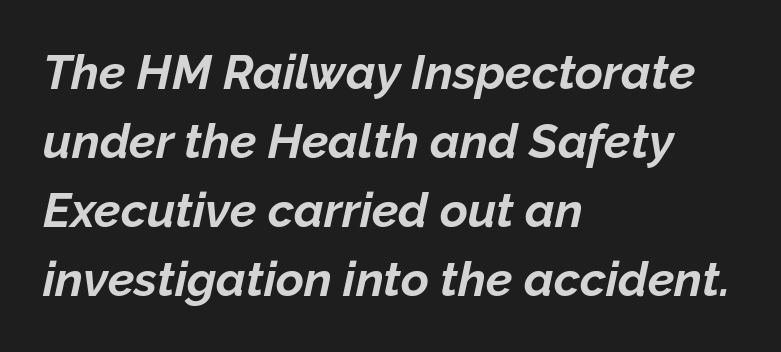
You could call the tracking neutral — neither tight nor loose. Clear beneath every line of the passage. The axis of the letterforms is tilted away from vertical. Typesetter's note: full bold, strokes at maximum text heaviness.
